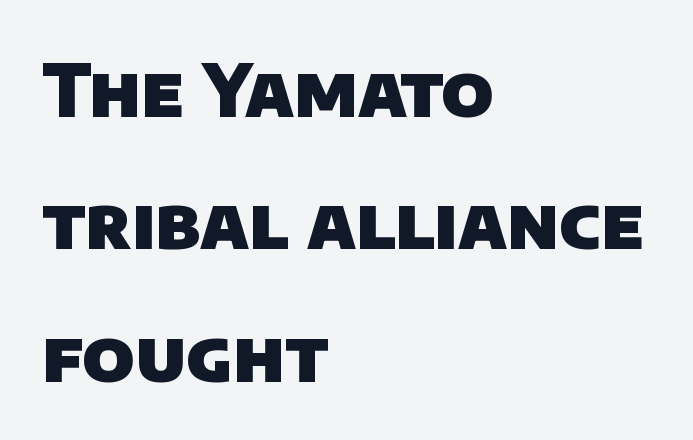
Q: Is the text bold? A: Yes.
Q: Is the typeface a serif or a sans-serif typeface? A: Sans-serif.
Q: Is the text underlined? A: No.
Q: How is the paragraph aligned? A: Left-aligned.
Q: Is the spacing between letters normal or unusually wide? A: Normal.
Q: Width (condensed, normal, or wide)? A: Normal.
Q: Stroke contrast? A: Low.
Q: x-height? A: Large.
Q: Monospaced? A: No.
